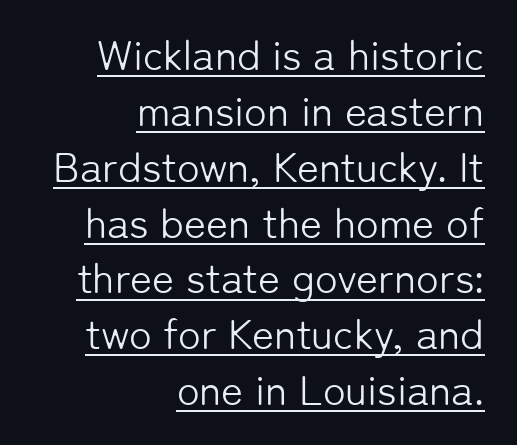
{"serif": "no", "italic": "no", "bold": "no", "weight": "light", "width": "normal", "stroke_contrast": "low", "x_height": "medium", "monospaced": "no", "underline": "yes", "align": "right", "line_spacing": "normal", "line_spacing_ratio": 1.33, "letter_spacing": "normal", "letter_spacing_em": 0.0, "glyph_px": 42}
